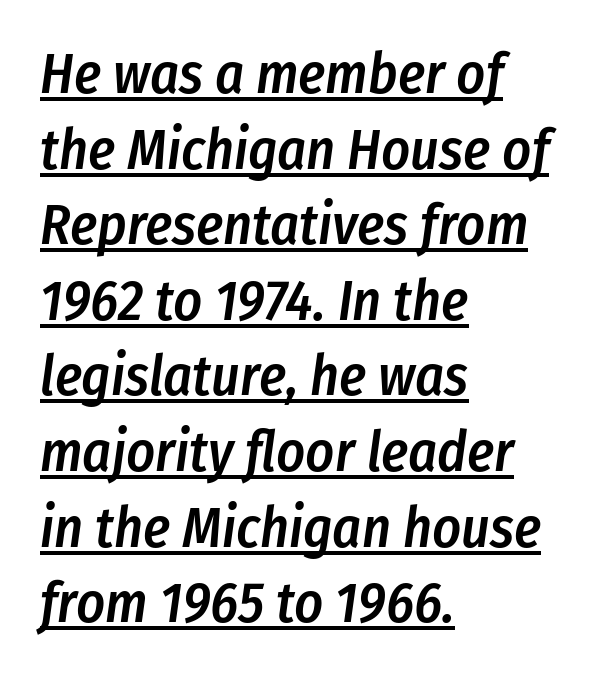
What stands out about the letter spacing? Nothing — it is the standard amount. The face used here is proportionally spaced, like ordinary book or web type. Compared with a centered layout, this one pins lines to the left instead. I'd describe the lettering as semibold — firm but not a full bold.
